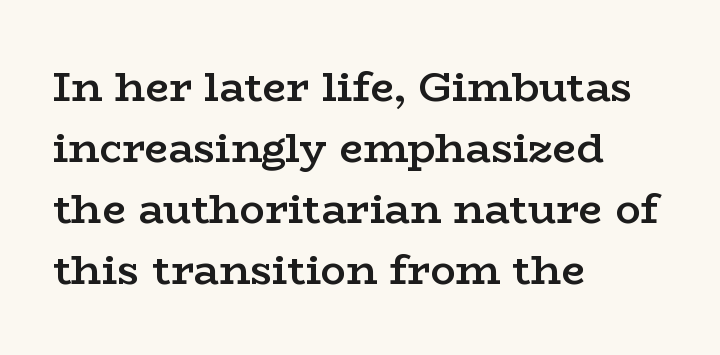
Q: Is the text bold? A: Semi-bold.
Q: Is the text italic (slanted)? A: No, it is upright.
Q: Is the typeface a serif or a sans-serif typeface? A: Serif.
Q: Is the text underlined? A: No.
Q: How is the paragraph aligned? A: Left-aligned.
Q: Is the spacing between letters normal or unusually wide? A: Normal.
Q: Is the spacing between lines tight, normal or loose? A: Normal.
Q: Width (condensed, normal, or wide)? A: Wide.
Q: Stroke contrast? A: Low.
Q: x-height? A: Medium.
Q: Monospaced? A: No.
